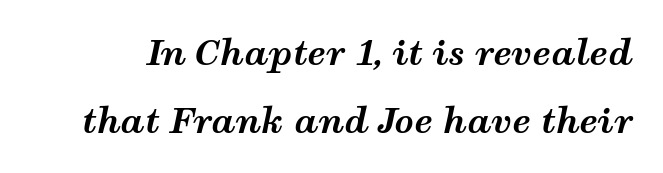
The image shows 34 px bold, wide type, italic (leaning right); set loose line spacing (2.0x), normal letter spacing, not underlined; medium stroke contrast and a medium x-height.
